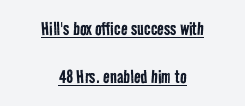
The image shows 22 px text type; set centered, loose line spacing (2.2x), normal letter spacing, underlined.
